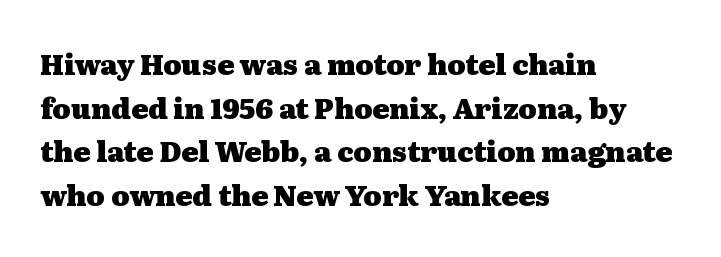
{"serif": "yes", "italic": "no", "bold": "yes", "weight": "heavy", "width": "wide", "stroke_contrast": "medium", "x_height": "medium", "monospaced": "no", "underline": "no", "align": "left", "line_spacing": "normal", "line_spacing_ratio": 1.56, "letter_spacing": "normal", "letter_spacing_em": 0.0, "glyph_px": 28}
